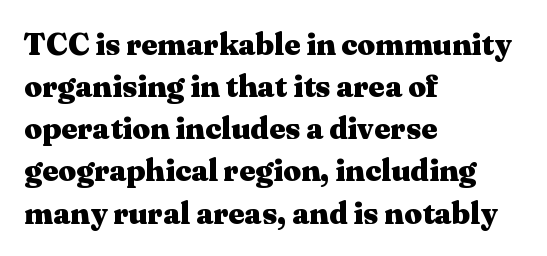
Q: Is the text bold? A: Yes.
Q: Is the text italic (slanted)? A: No, it is upright.
Q: Is the typeface a serif or a sans-serif typeface? A: Serif.
Q: Is the text underlined? A: No.
Q: How is the paragraph aligned? A: Left-aligned.
Q: Is the spacing between letters normal or unusually wide? A: Normal.
Q: Is the spacing between lines tight, normal or loose? A: Normal.
Q: Width (condensed, normal, or wide)? A: Wide.
Q: Stroke contrast? A: Medium.
Q: x-height? A: Medium.
Q: Monospaced? A: No.
